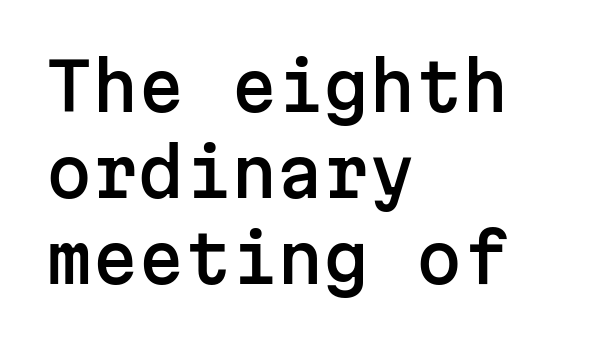
Quick note: underline off. Do the characters align in a grid? Yes, the font is monospaced. To sum up the face: it is a sans, with no serifs. These lines are set flush left with a ragged right edge.
